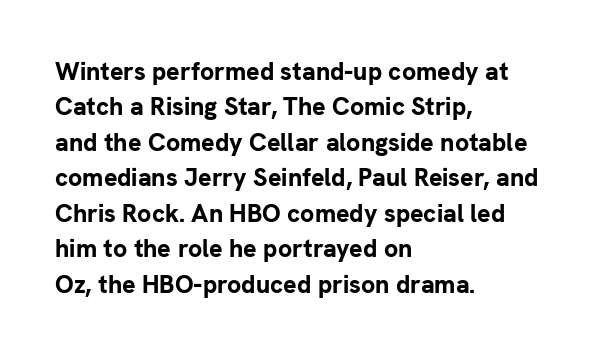
The image shows 25 px bold type, upright; set left-aligned, normal line spacing (1.42x), normal letter spacing, not underlined.
